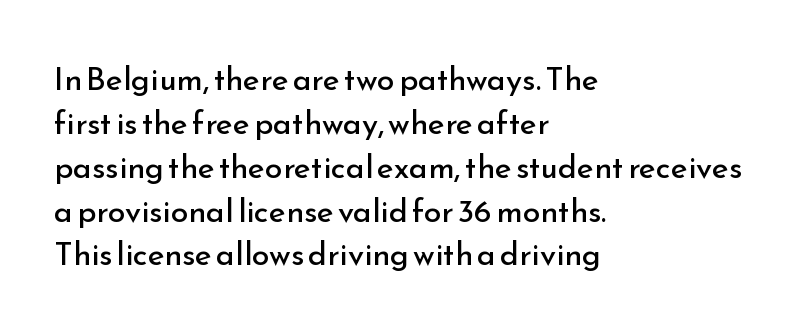
{"serif": "no", "italic": "no", "bold": "no", "weight": "regular", "width": "normal", "stroke_contrast": "low", "x_height": "small", "monospaced": "no", "underline": "no", "align": "left", "line_spacing": "normal", "line_spacing_ratio": 1.37, "letter_spacing": "normal", "letter_spacing_em": 0.0, "glyph_px": 32}
